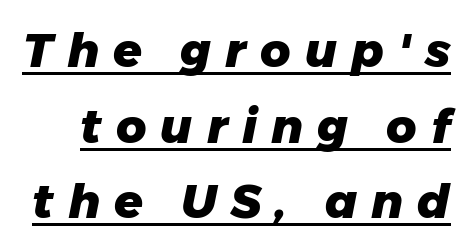
{"italic": "yes", "lean": "right", "slant_degrees": 11, "bold": "yes", "weight": "heavy", "width": "normal", "stroke_contrast": "low", "x_height": "medium", "monospaced": "no", "underline": "yes", "line_spacing": "normal", "line_spacing_ratio": 1.61, "letter_spacing": "wide", "letter_spacing_em": 0.3, "glyph_px": 47}
